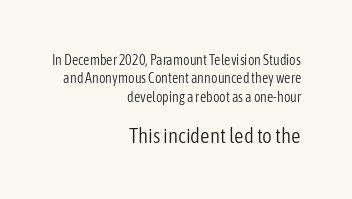
Letters have the restrained weight of plain body copy at most. A bare baseline throughout the passage. Horizontal bands of white between lines are of average thickness. Designer's note — italics off, roman on. The emphasis by scale lands on block number two, below.
